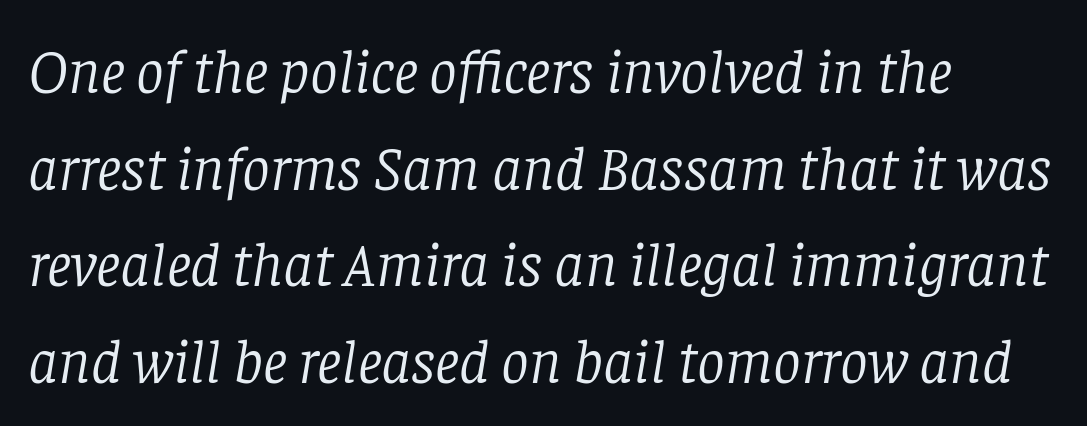
Quick note: interline space is typical. Note the varied advance widths — an 'i' is clearly narrower than an 'm'. In terms of posture, this sample is oblique. Look at the tracking — it's just the regular setting, nothing added. Stroke terminals: seriffed. Letters rest on an invisible, unmarked baseline.
